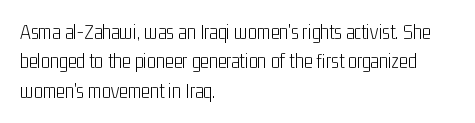
The image shows 21 px text type, upright; set left-aligned, normal line spacing (1.4x), normal letter spacing, not underlined.
